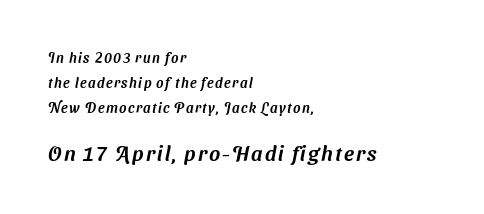
Nobody drew a line under any word here. Size contrast runs from small at the top to large at the bottom. A classic flush-left, rag-right setting is used for this passage.
